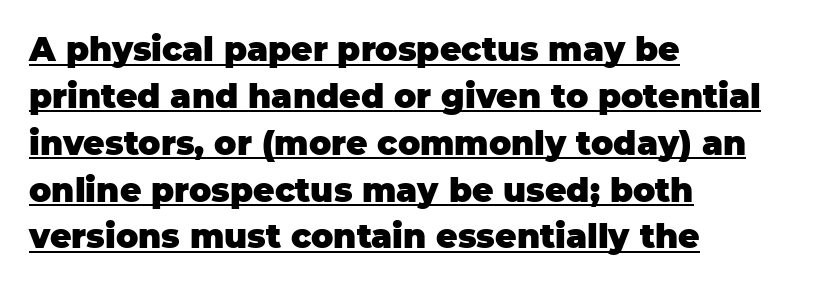
The image shows 33 px heavy sans-serif type, upright; set left-aligned, normal line spacing (1.42x), normal letter spacing, underlined; low stroke contrast and a large x-height.
